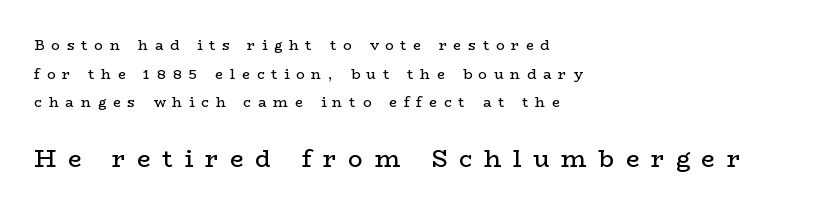
Q: Is the text bold? A: No.
Q: Is the text italic (slanted)? A: No, it is upright.
Q: Is the text underlined? A: No.
Q: How is the paragraph aligned? A: Left-aligned.
Q: Is the spacing between letters normal or unusually wide? A: Unusually wide.
Q: Is the spacing between lines tight, normal or loose? A: Loose.
Q: Which block of text is set in a larger size, the first (top) or the second (bottom)? A: The second (bottom) one.
